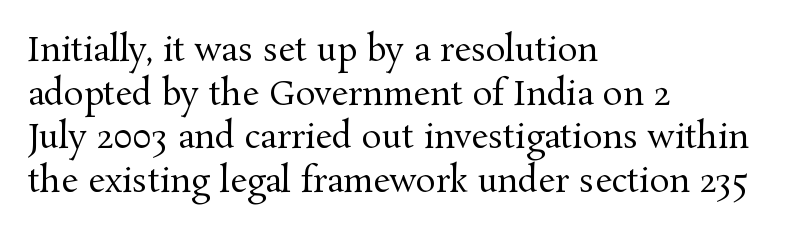
The image shows 33 px regular-weight serif type, upright; set left-aligned, normal line spacing (1.32x), normal letter spacing, not underlined; medium stroke contrast and a medium x-height.
